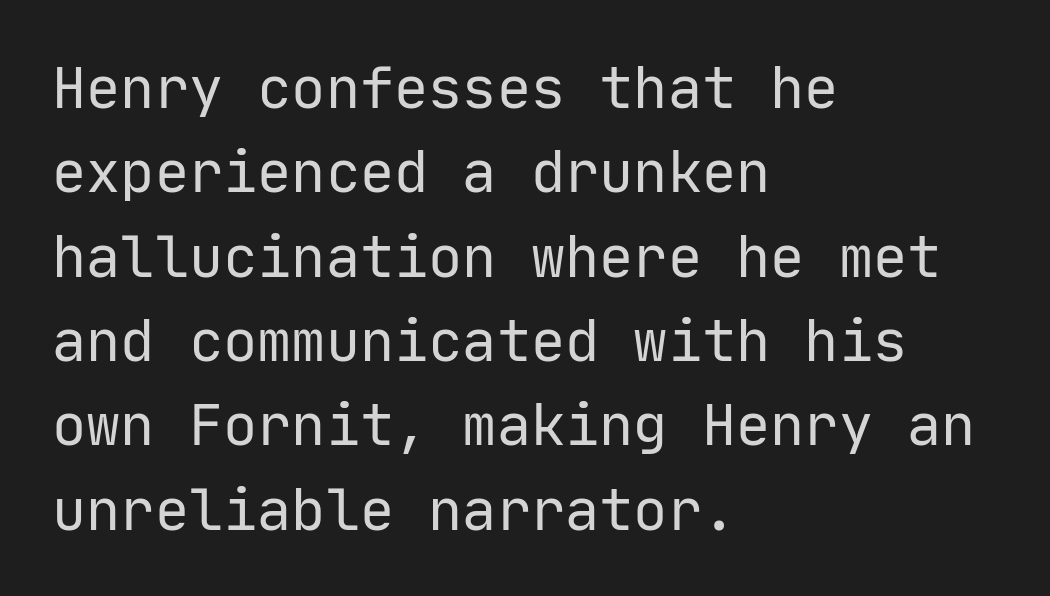
The image shows 57 px regular-weight sans-serif type, upright, monospaced; set left-aligned, normal line spacing (1.48x), normal letter spacing, not underlined; low stroke contrast and a medium x-height.
